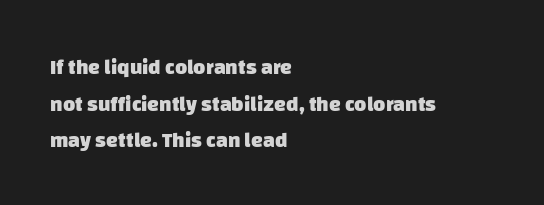
The image shows 21 px bold type; set left-aligned, line spacing 1.74x, normal letter spacing, not underlined.
